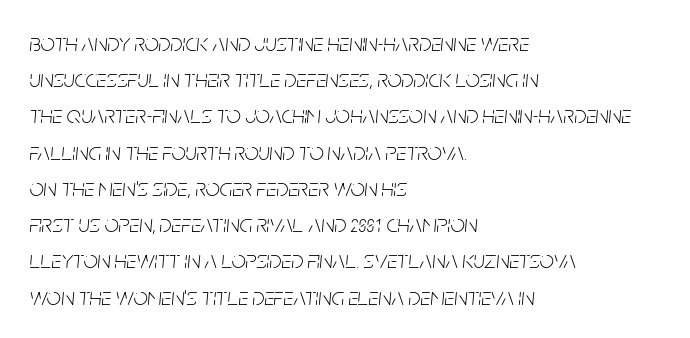
The image shows 25 px text type, italic (leaning right); set left-aligned, normal line spacing (1.45x), normal letter spacing, not underlined.
